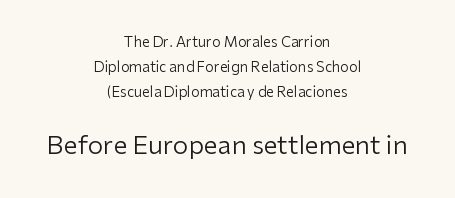
{"italic": "no", "bold": "no", "underline": "no", "align": "center", "line_spacing_ratio": 1.8, "letter_spacing": "normal", "letter_spacing_em": 0.0, "larger_block": "second", "size_ratio": 1.79, "glyph_px": 25}
